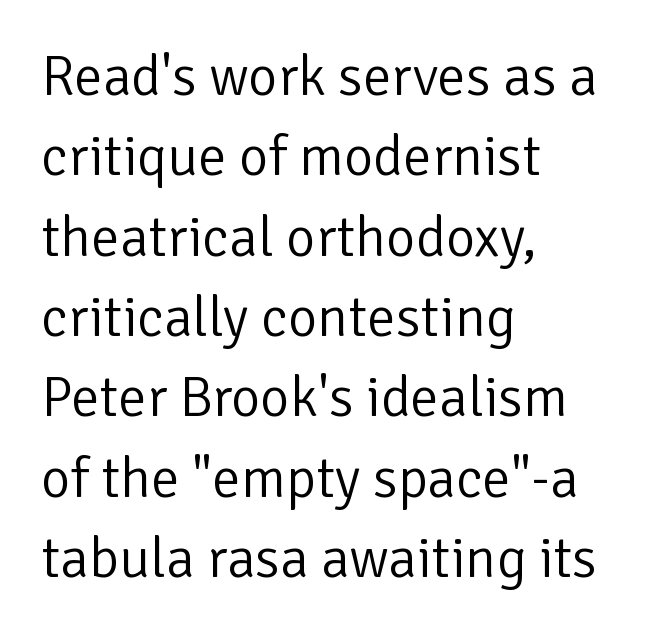
The zone under the glyphs is completely vacant. Do the characters align in a grid? No, the font is proportional. Teacher's note: observe the even left margin — that is flush-left alignment. To sum up the face: it is a sans, with no serifs.
